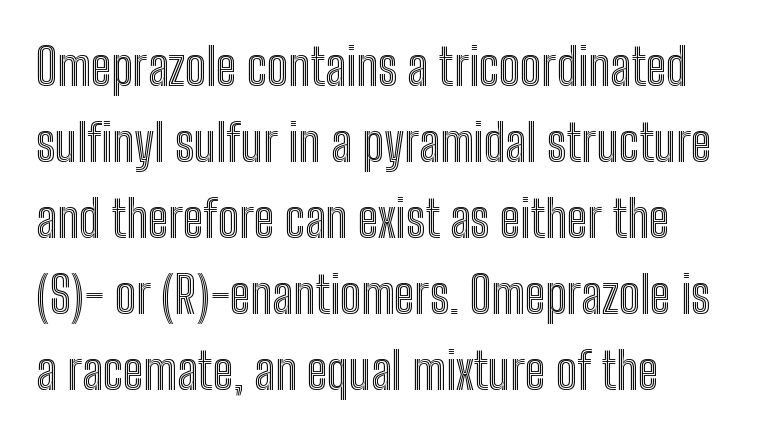
A bare baseline throughout the passage. Casual observation: everything's shoved over to the left. The line-height multiplier appears to be the usual default. The gaps between neighbouring characters are ordinary and unremarkable. Looks like regular typesetting: each glyph gets only the width it needs.
